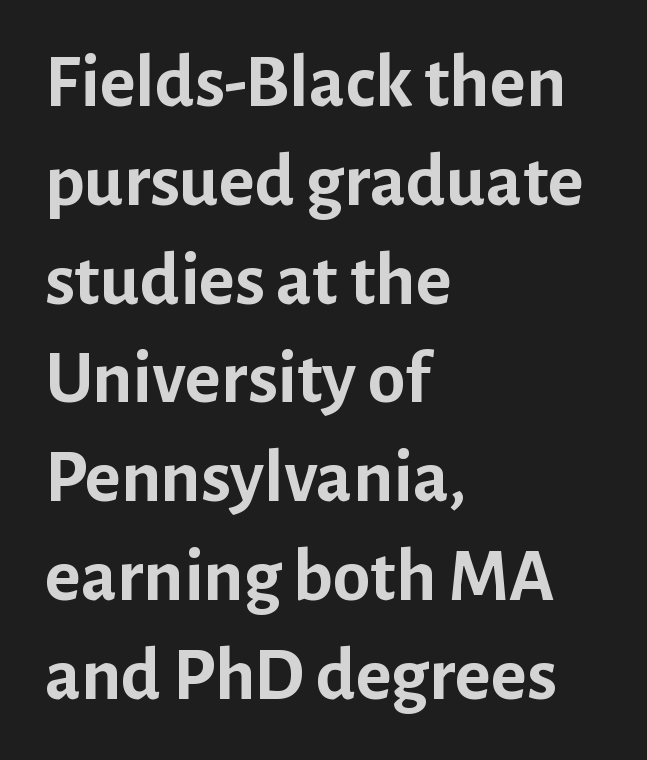
{"serif": "no", "italic": "no", "bold": "yes", "weight": "semibold", "width": "normal", "stroke_contrast": "low", "x_height": "medium", "monospaced": "no", "underline": "no", "align": "left", "line_spacing": "normal", "line_spacing_ratio": 1.3, "letter_spacing": "normal", "letter_spacing_em": 0.0, "glyph_px": 76}
